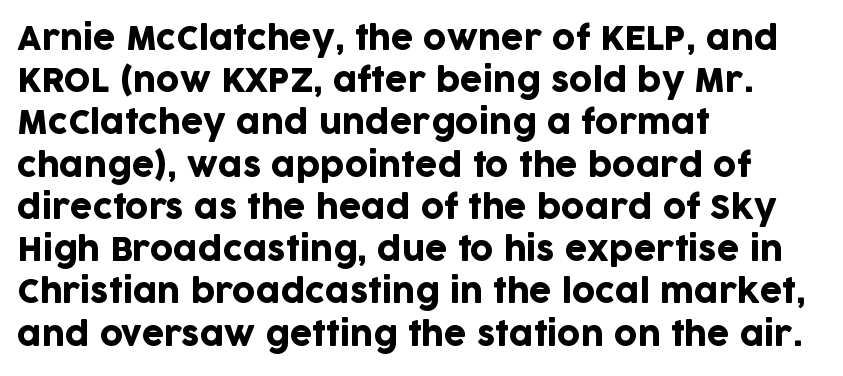
The paragraph shown leans on its left margin. Here the designer chose a conventional face with non-uniform glyph widths. Compared with typical body copy, the letter spacing here is the same. The rendering shows plain stroke endings on the letterforms — a sans-serif design.
